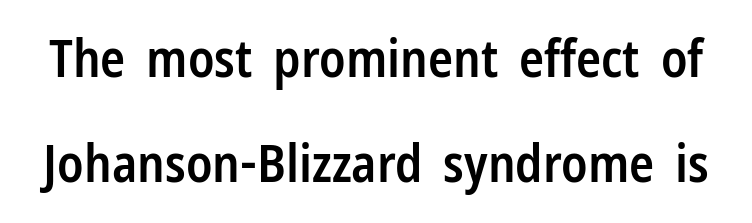
The image shows 52 px semibold, condensed sans-serif type, upright; set loose line spacing (2.02x), normal letter spacing, not underlined; low stroke contrast and a medium x-height.
